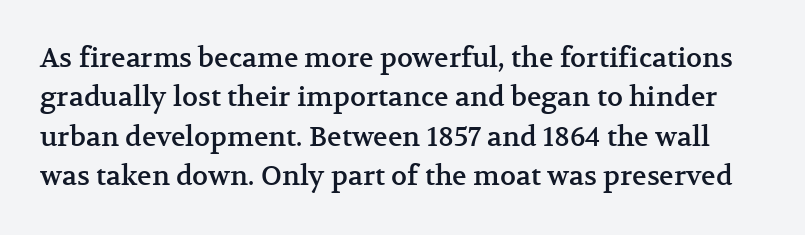
Q: Is the text italic (slanted)? A: No, it is upright.
Q: Is the text underlined? A: No.
Q: Is the spacing between letters normal or unusually wide? A: Normal.
Q: Is the spacing between lines tight, normal or loose? A: Normal.
